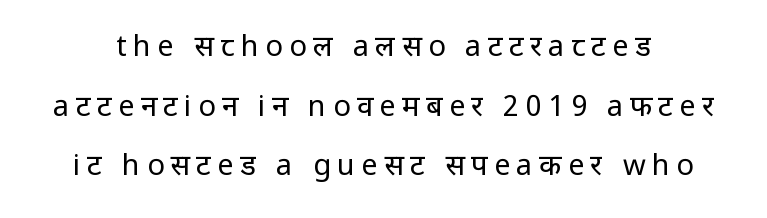
This is roman type, the default non-slanted kind. This rendering widens character spacing well past its baseline value. Has an underline been added? It has not. The glyphs in this specimen are sans serif. Line spacing here is loose. You could not count columns in this text — the font is proportionally spaced.
